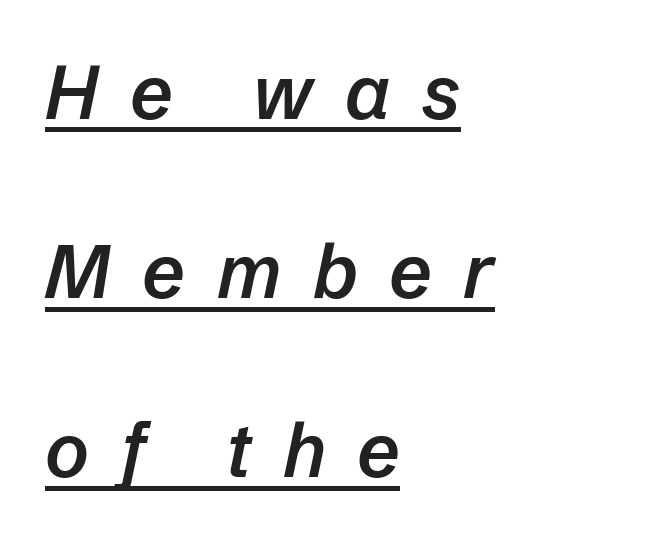
The image shows 75 px semibold type, italic (leaning right); set left-aligned, loose line spacing (2.39x), unusually wide letter spacing (+0.42 em), underlined; low stroke contrast and a medium x-height.
